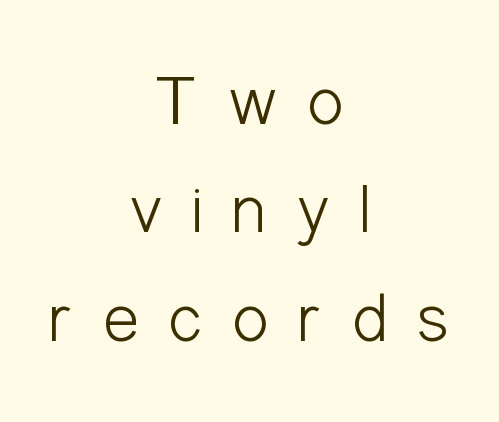
The image shows 70 px light, condensed sans-serif type, upright; set centered, normal line spacing (1.55x), unusually wide letter spacing (+0.4 em), not underlined; low stroke contrast and a medium x-height.
